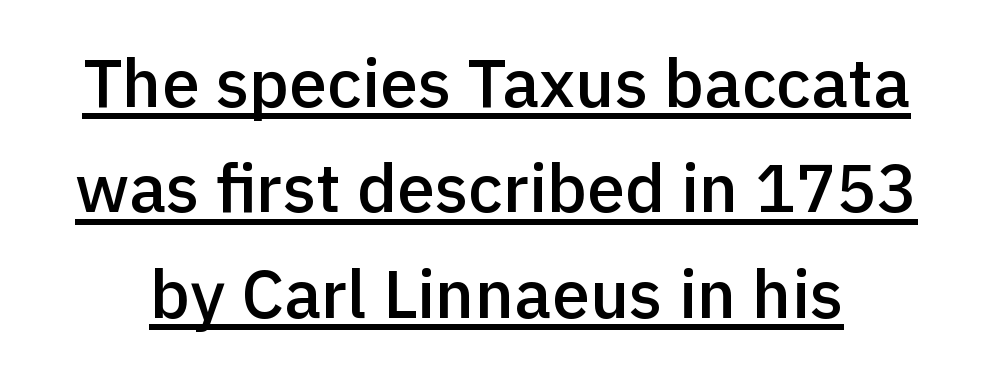
{"serif": "no", "italic": "no", "bold": "semi", "weight": "semibold", "width": "normal", "x_height": "medium", "monospaced": "no", "underline": "yes", "line_spacing": "normal", "line_spacing_ratio": 1.55, "letter_spacing": "normal", "letter_spacing_em": 0.0, "glyph_px": 68}
